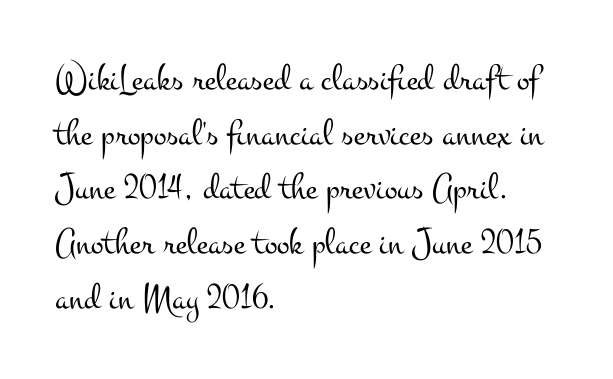
Inter-character spacing is left at the font's built-in metrics. Is this a fixed-width face? No — the glyphs have proportional, varying widths. Any mark beneath the type? The region is blank. These lines are set flush left with a ragged right edge.
